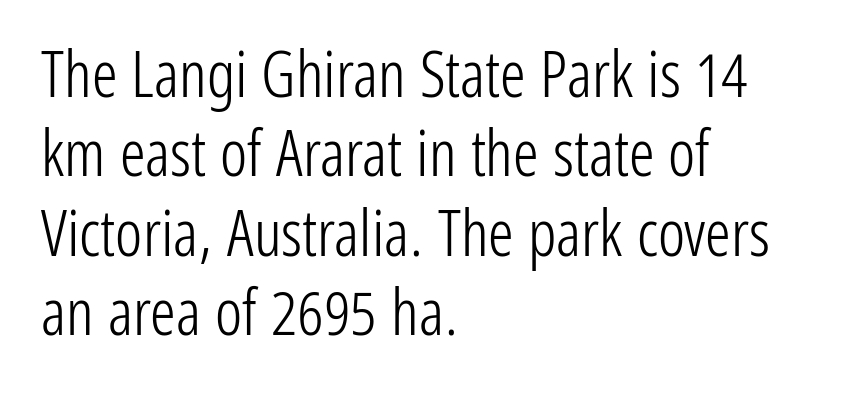
{"serif": "no", "italic": "no", "bold": "no", "weight": "light", "width": "condensed", "stroke_contrast": "low", "x_height": "medium", "monospaced": "no", "underline": "no", "align": "left", "line_spacing_ratio": 1.24, "letter_spacing": "normal", "letter_spacing_em": 0.0, "glyph_px": 64}
